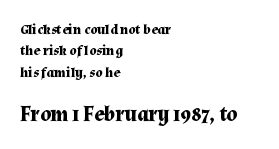
Q: Is the text bold? A: Yes.
Q: Is the text italic (slanted)? A: No, it is upright.
Q: Is the text underlined? A: No.
Q: How is the paragraph aligned? A: Left-aligned.
Q: Is the spacing between letters normal or unusually wide? A: Normal.
Q: Is the spacing between lines tight, normal or loose? A: Normal.
Q: Which block of text is set in a larger size, the first (top) or the second (bottom)? A: The second (bottom) one.
